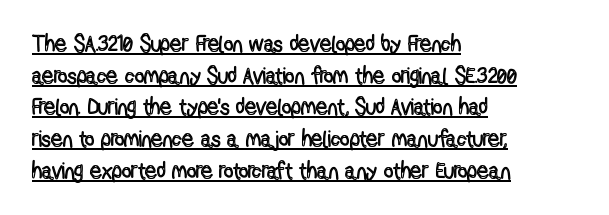
The image shows 23 px text type, upright; set left-aligned, normal line spacing (1.38x), normal letter spacing, underlined.
